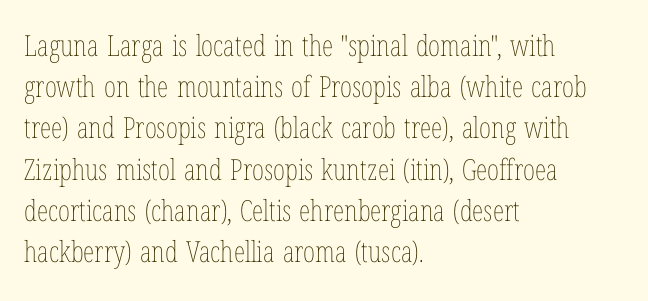
The font is comparable to plain body text, perhaps lighter. The tracking reads as untouched default to a designer's eye. A student would call this left alignment; a typographer would say flush left, rag right. Posture: upright roman.
